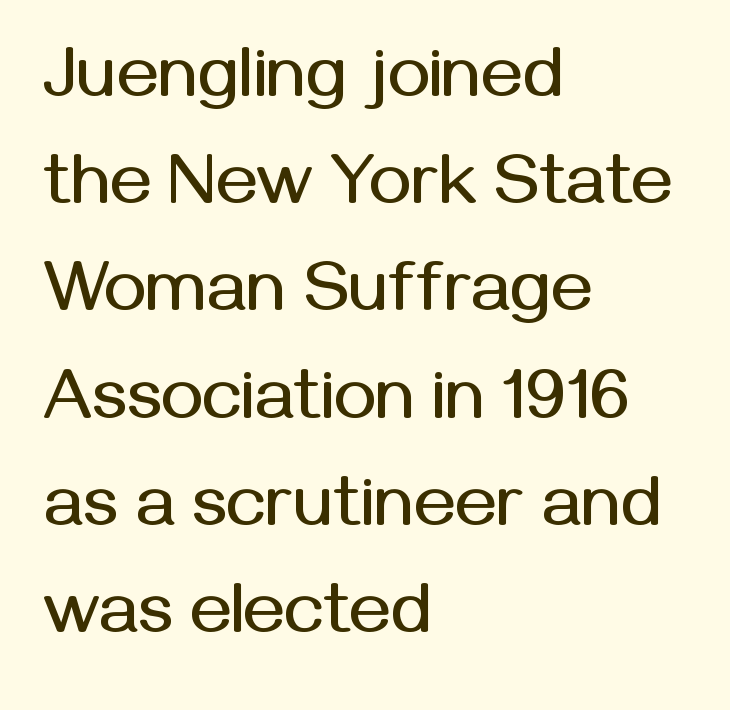
The lines sit at an ordinary, default distance from one another. Clear beneath every line of the passage. Leftover space on each line is placed entirely after the last word. These lines are composed in type without serifs. The face used here is rendered with its standard letterfit. Does the lettering tilt? It doesn't — this is upright.
